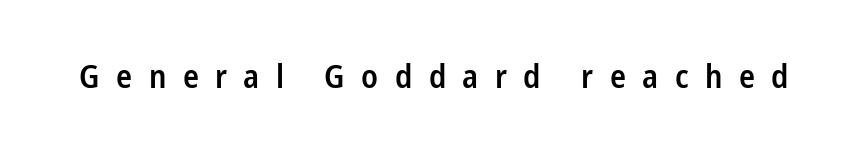
Q: Is the text bold? A: Semi-bold.
Q: Is the text italic (slanted)? A: No, it is upright.
Q: Is the typeface a serif or a sans-serif typeface? A: Sans-serif.
Q: Is the text underlined? A: No.
Q: Is the spacing between letters normal or unusually wide? A: Unusually wide.
Q: Width (condensed, normal, or wide)? A: Condensed.
Q: Stroke contrast? A: Low.
Q: x-height? A: Medium.
Q: Monospaced? A: No.
